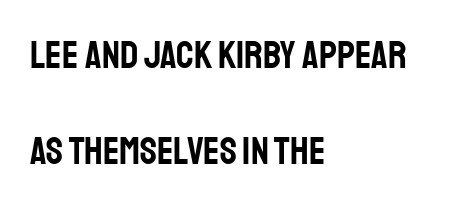
Q: Is the text italic (slanted)? A: No, it is upright.
Q: Is the typeface a serif or a sans-serif typeface? A: Sans-serif.
Q: Is the text underlined? A: No.
Q: How is the paragraph aligned? A: Left-aligned.
Q: Is the spacing between letters normal or unusually wide? A: Normal.
Q: Is the spacing between lines tight, normal or loose? A: Loose.
Q: Width (condensed, normal, or wide)? A: Condensed.
Q: Stroke contrast? A: Low.
Q: x-height? A: Large.
Q: Monospaced? A: No.
